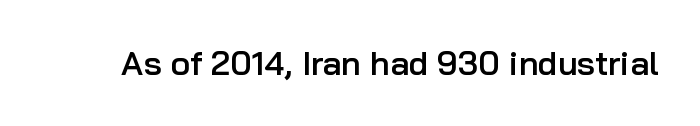
These lines keep a tight, regular rhythm from letter to letter. Do the characters align in a grid? No, the font is proportional. Only glyphs here, with clear space below each row. The font's upright variant was chosen for this text.
